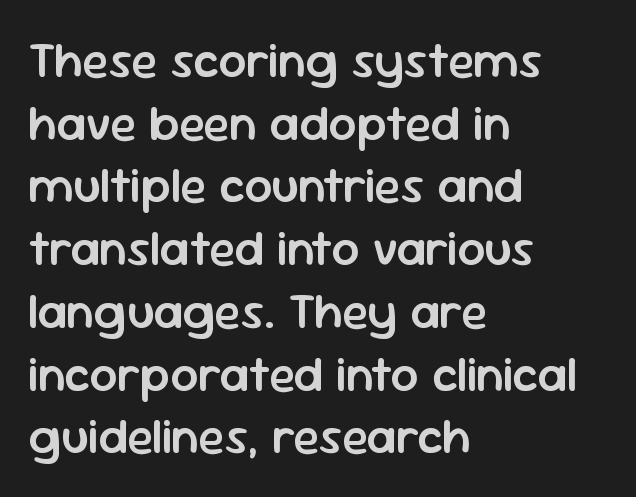
Font category for this specimen: sans-serif. Posture: straight, roman, zero tilt. Each glyph is drawn with semibold strokes, heavier than normal yet not fully bold. Each letter keeps its own natural width here, so spacing adapts to shape.
